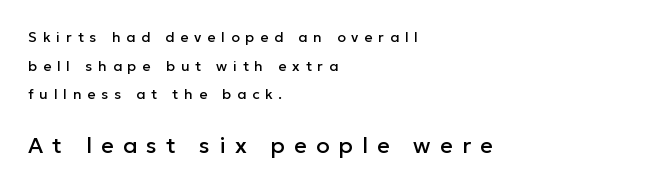
{"italic": "no", "underline": "no", "align": "left", "line_spacing": "loose", "line_spacing_ratio": 2.04, "letter_spacing": "wide", "letter_spacing_em": 0.42, "larger_block": "second", "size_ratio": 1.57, "glyph_px": 22}
